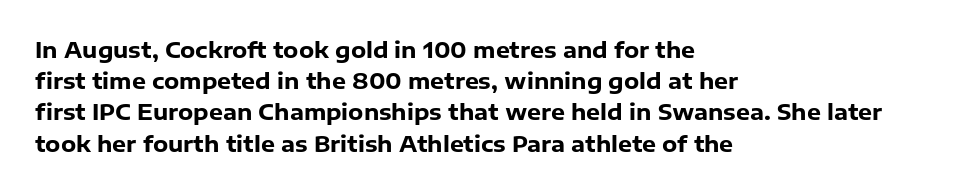
The image shows 22 px bold type, upright; set left-aligned, normal line spacing (1.42x), normal letter spacing, not underlined.
